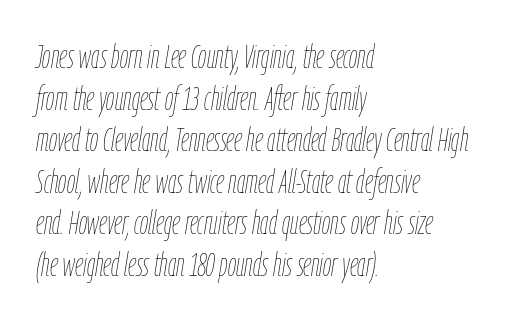
Q: Is the text bold? A: No.
Q: Is the text italic (slanted)? A: Yes, it leans right by about 9 degrees.
Q: Is the text underlined? A: No.
Q: How is the paragraph aligned? A: Left-aligned.
Q: Is the spacing between letters normal or unusually wide? A: Normal.
Q: Is the spacing between lines tight, normal or loose? A: Normal.
Q: Width (condensed, normal, or wide)? A: Condensed.
Q: Stroke contrast? A: Low.
Q: x-height? A: Medium.
Q: Monospaced? A: No.
